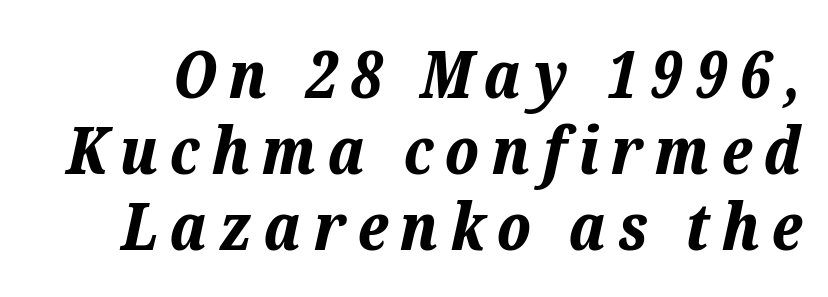
Q: Is the text bold? A: Yes.
Q: Is the text italic (slanted)? A: Yes, it leans right by about 12 degrees.
Q: Is the text underlined? A: No.
Q: Is the spacing between lines tight, normal or loose? A: Tight.
Q: Width (condensed, normal, or wide)? A: Normal.
Q: Stroke contrast? A: Low.
Q: x-height? A: Medium.
Q: Monospaced? A: No.
